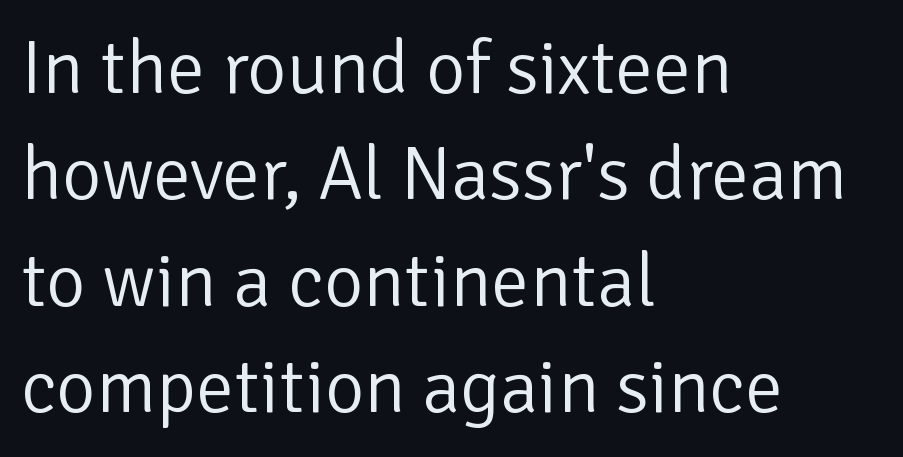
The image shows 76 px light sans-serif type, upright; set left-aligned, normal line spacing (1.4x), normal letter spacing, not underlined; low stroke contrast and a medium x-height.
